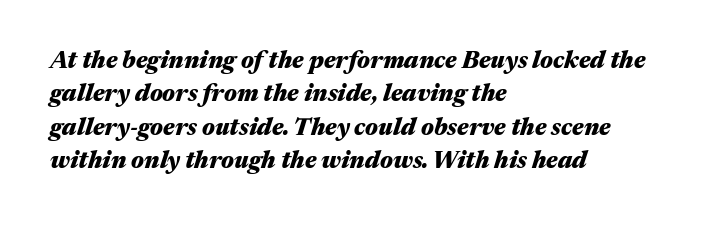
The image shows 24 px bold type, italic (leaning right); set left-aligned, normal line spacing (1.39x), normal letter spacing, not underlined.
